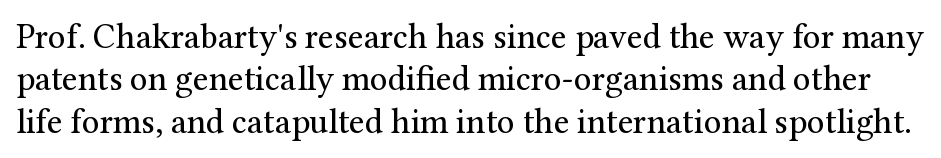
The image shows 35 px regular-weight serif type, upright; set line spacing 1.21x, normal letter spacing, not underlined; medium stroke contrast and a medium x-height.
